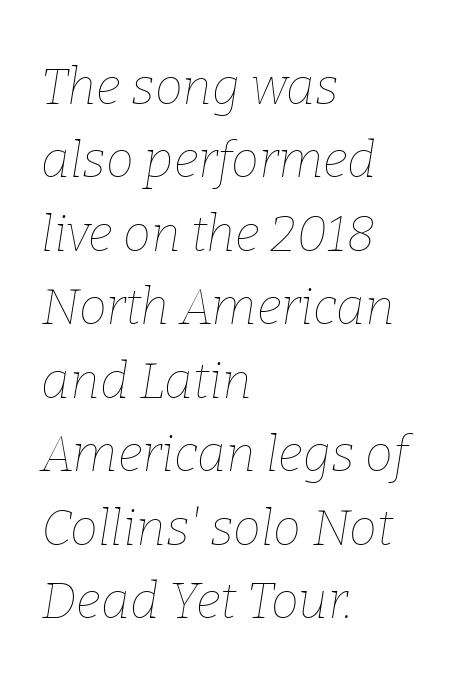
The image shows 50 px thin type, italic (leaning right); set left-aligned, normal line spacing (1.47x), normal letter spacing, not underlined; low stroke contrast and a medium x-height.
